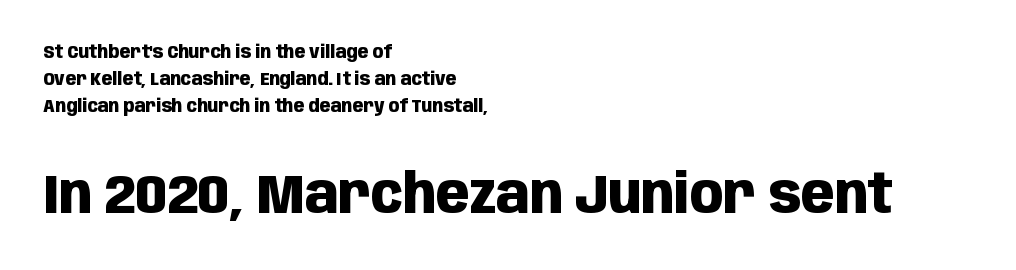
Words float on clear page, feet unadorned. Does the type have serifs? No, each stem ends abruptly. In terms of leading, this rendering sits right in the middle. The letterforms sit shoulder to shoulder at normal distance.
